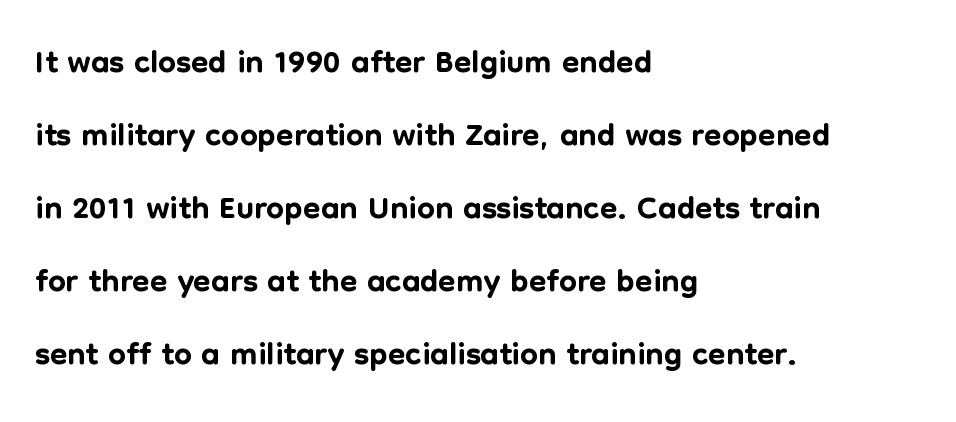
{"serif": "no", "italic": "no", "width": "normal", "stroke_contrast": "low", "x_height": "medium", "monospaced": "no", "underline": "no", "align": "left", "line_spacing": "normal", "line_spacing_ratio": 1.46, "letter_spacing": "normal", "letter_spacing_em": 0.0, "glyph_px": 50}
